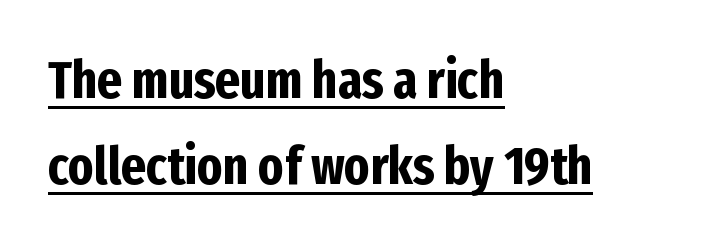
The image shows 53 px bold, condensed sans-serif type, upright; set left-aligned, normal line spacing (1.62x), normal letter spacing, underlined; low stroke contrast and a medium x-height.
